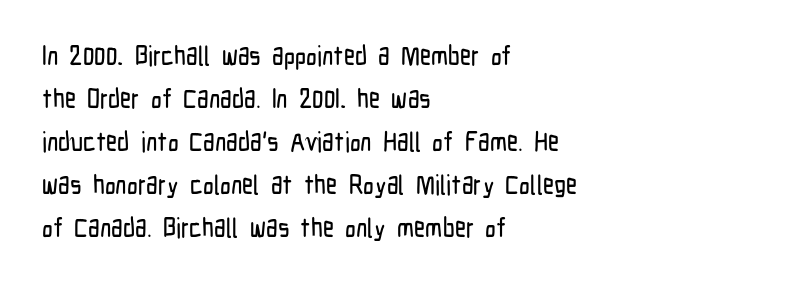
Q: Is the text italic (slanted)? A: No, it is upright.
Q: Is the text underlined? A: No.
Q: How is the paragraph aligned? A: Left-aligned.
Q: Is the spacing between letters normal or unusually wide? A: Normal.
Q: Is the spacing between lines tight, normal or loose? A: Normal.
